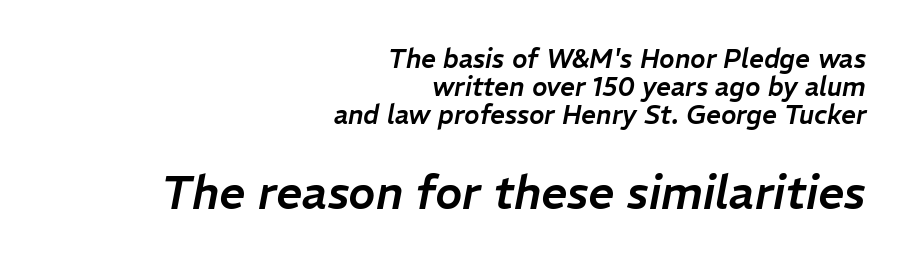
{"italic": "yes", "lean": "right", "slant_degrees": 11, "width": "normal", "stroke_contrast": "low", "x_height": "medium", "monospaced": "no", "underline": "no", "align": "right", "line_spacing": "tight", "line_spacing_ratio": 1.08, "letter_spacing": "normal", "letter_spacing_em": 0.0, "larger_block": "second", "size_ratio": 1.77, "glyph_px": 46}
